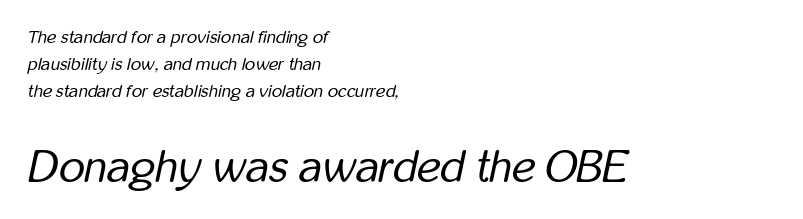
Q: Is the text bold? A: No.
Q: Is the text italic (slanted)? A: Yes, it leans right by about 12 degrees.
Q: Is the text underlined? A: No.
Q: How is the paragraph aligned? A: Left-aligned.
Q: Is the spacing between letters normal or unusually wide? A: Normal.
Q: Is the spacing between lines tight, normal or loose? A: Normal.
Q: Which block of text is set in a larger size, the first (top) or the second (bottom)? A: The second (bottom) one.
Q: Width (condensed, normal, or wide)? A: Condensed.
Q: Stroke contrast? A: Low.
Q: x-height? A: Medium.
Q: Monospaced? A: No.
